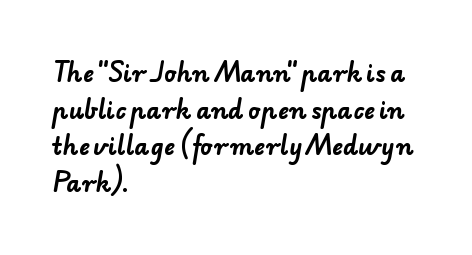
{"bold": "yes", "underline": "no", "align": "left", "line_spacing": "normal", "line_spacing_ratio": 1.59, "letter_spacing": "normal", "letter_spacing_em": 0.0, "glyph_px": 23}
